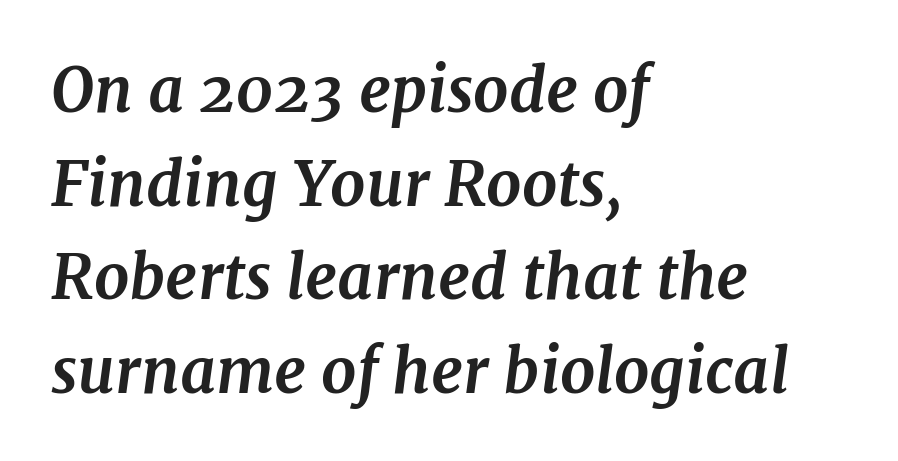
A typesetter would call this proportional, since set widths differ per character. Italic? Definitely — the glyphs are oblique. Honestly, the row spacing looks completely unremarkable. Is the block centered? No — it sits flush against the left margin.
